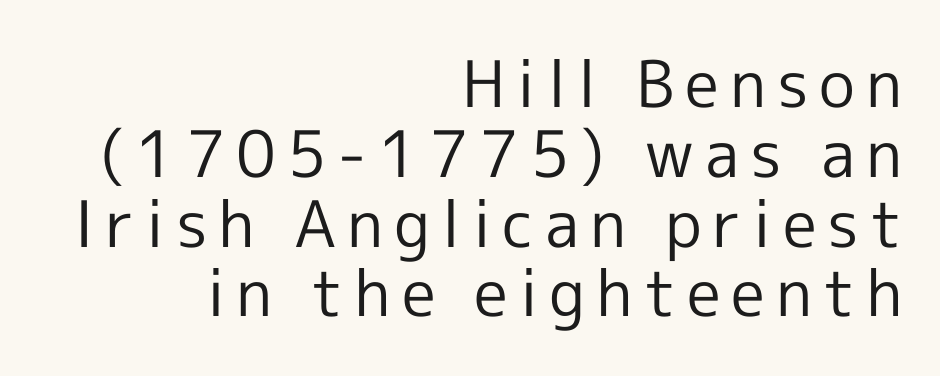
Classification — sans serif. The letterforms sit at book weight or below. Just letters on the line, the space beneath them empty. Rows of type sit shoulder to shoulder in the vertical direction.
